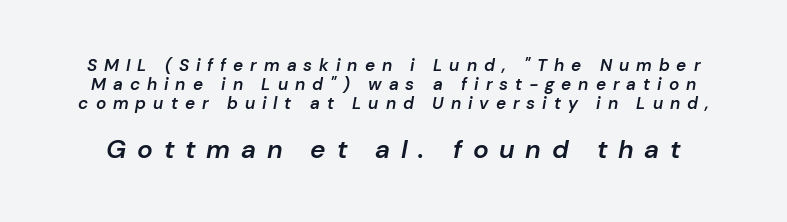
Someone cranked the tracking dial way up on this one. Look at the glyph heights: the lower group is clearly the bigger setting. The passage shown leans; its letterforms are oblique. Summary of vertical rhythm: compact, with narrow interline spacing. Semibold letterforms, between regular and bold.
